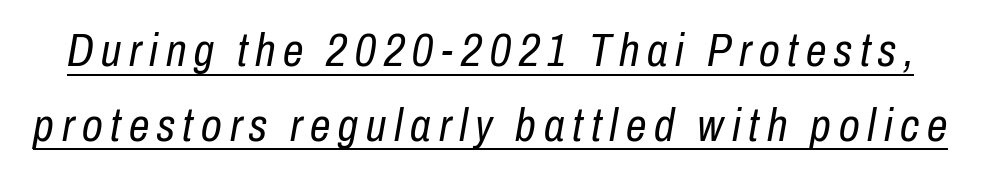
Does the leading feel generous? No, just average. Style check: oblique. Do the characters align in a grid? No, the font is proportional. Unbolded letterforms with no extra heft.
